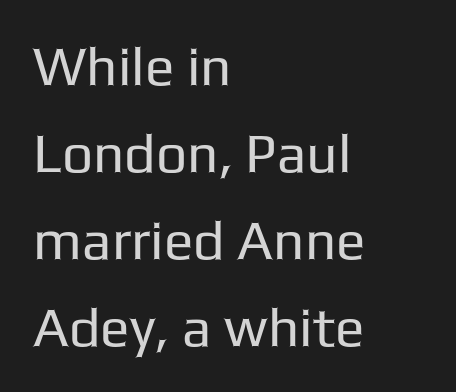
The image shows 55 px regular-weight sans-serif type, upright; set left-aligned, normal line spacing (1.58x), normal letter spacing, not underlined; low stroke contrast and a medium x-height.
